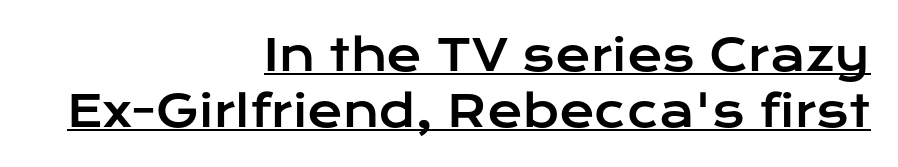
Compared with typical paragraphs, the rows here are spaced about the same. Every row of glyphs terminates at an identical x-position on the right. Every word sits above its own underline. Here the glyphs are tracked normally, forming tight word shapes.
